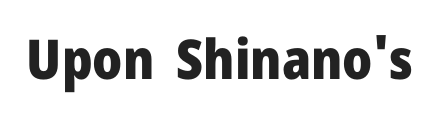
The image shows 55 px heavy sans-serif type, upright; set normal letter spacing, not underlined; low stroke contrast and a medium x-height.
